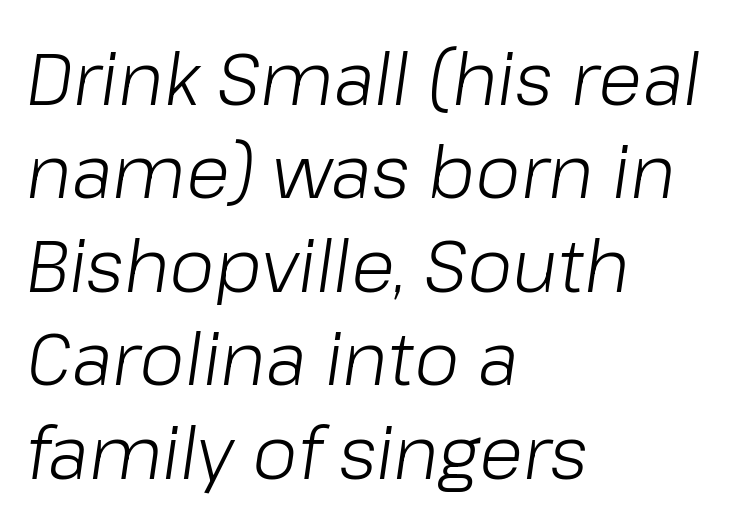
The image shows 73 px light type, italic (leaning right); set left-aligned, normal line spacing (1.28x), normal letter spacing, not underlined; low stroke contrast and a medium x-height.
